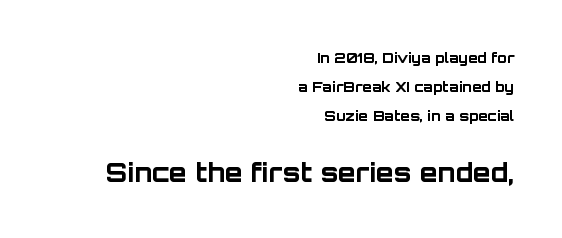
{"italic": "no", "bold": "yes", "underline": "no", "align": "right", "line_spacing": "loose", "line_spacing_ratio": 2.06, "letter_spacing": "normal", "letter_spacing_em": 0.0, "larger_block": "second", "size_ratio": 1.86, "glyph_px": 26}
